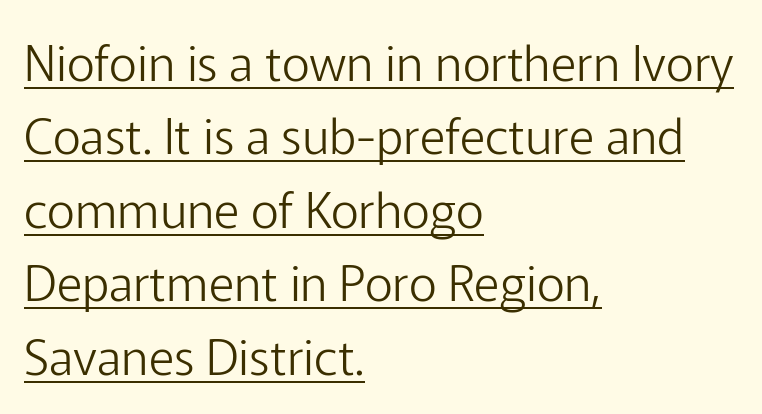
Q: Is the text bold? A: No.
Q: Is the text italic (slanted)? A: No, it is upright.
Q: Is the typeface a serif or a sans-serif typeface? A: Sans-serif.
Q: Is the text underlined? A: Yes.
Q: How is the paragraph aligned? A: Left-aligned.
Q: Is the spacing between letters normal or unusually wide? A: Normal.
Q: Is the spacing between lines tight, normal or loose? A: Normal.
Q: Width (condensed, normal, or wide)? A: Normal.
Q: Stroke contrast? A: Low.
Q: x-height? A: Medium.
Q: Monospaced? A: No.
